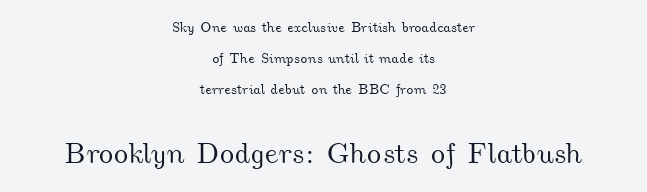
The image shows 29 px wide type; set centered, loose line spacing (2.23x), normal letter spacing, not underlined; the second (bottom) block is 2.07x larger; medium stroke contrast and a small x-height.
